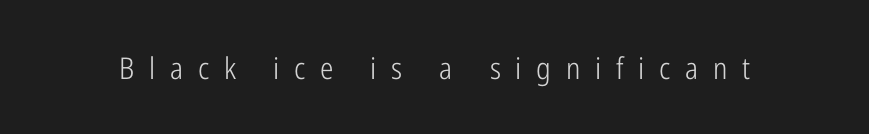
Glance below the letters and you will spot only blank space. Style check: upright. No letter is thick-stroked: the sample isn't bold. Display-style spreading of the glyphs; the letterfit is very open. The passage shown is typed in a proportional face where columns would drift.
